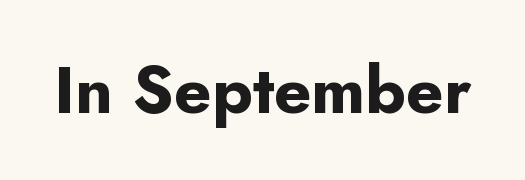
Looks like regular typesetting: each glyph gets only the width it needs. The glyphs have the mass of a bold cut. The letters stand straight up with perfectly vertical stems. The gaps between neighbouring characters are ordinary and unremarkable.
